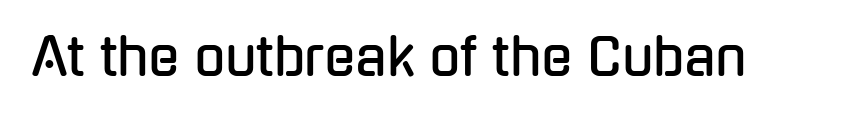
This rendering employs a face without finishing strokes, i.e., a sans-serif. Think of a printed novel: that variable character pitch is what you see here. The foot of each line stays bare and open. Look at the tracking — it's just the regular setting, nothing added. Nope, not italic — everything's standing straight.
